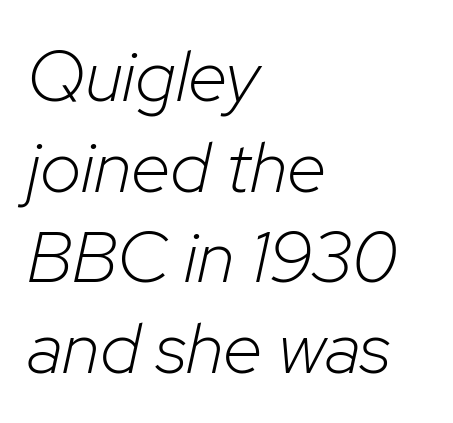
The image shows 72 px light type, italic (leaning right); set left-aligned, normal line spacing (1.26x), normal letter spacing, not underlined; low stroke contrast and a medium x-height.
